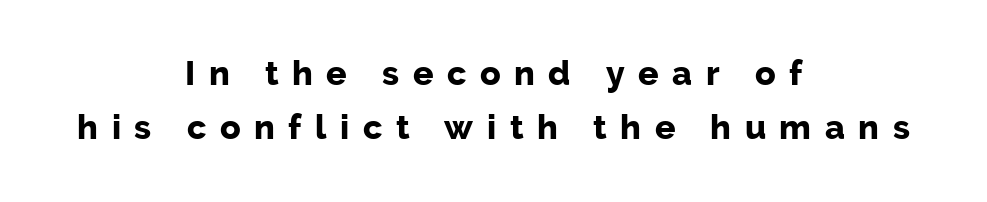
Students, this is bold: see how much ink each stroke carries. Font category for this specimen: sans-serif. Notice how the passage keeps no hard edge, just a central spine. These lines are rendered in a variable-pitch font. Someone cranked the tracking dial way up on this one.
